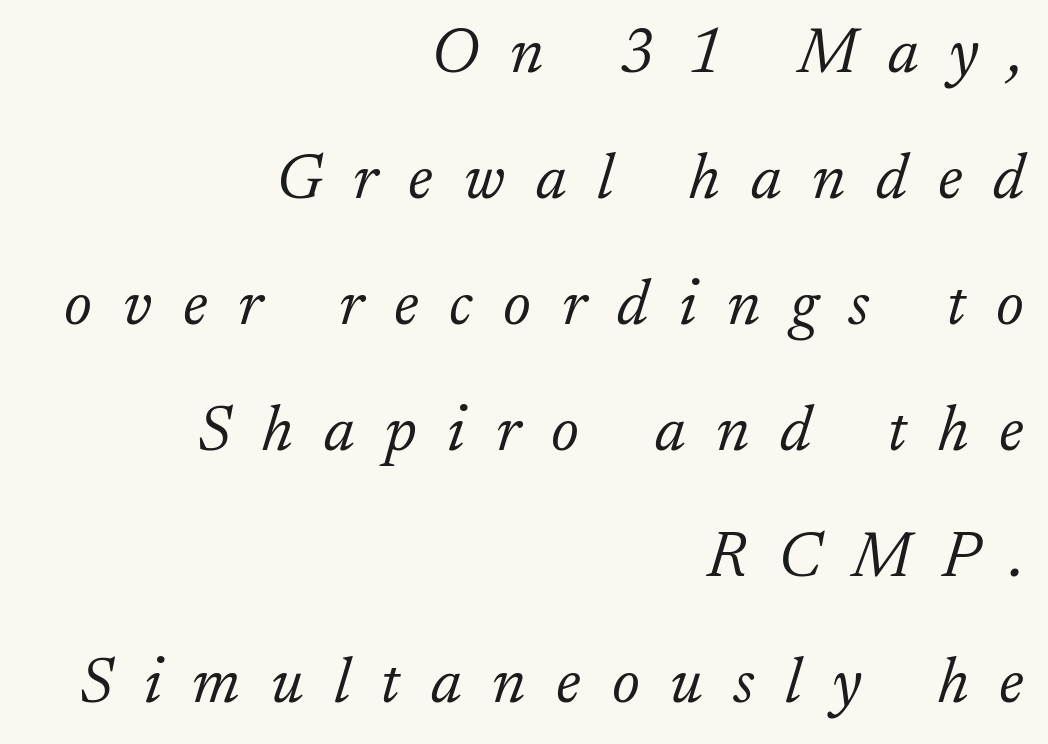
The image shows 64 px light serif type, italic (leaning right); set right-aligned, loose line spacing (1.97x), unusually wide letter spacing (+0.48 em), not underlined; low stroke contrast and a small x-height.
